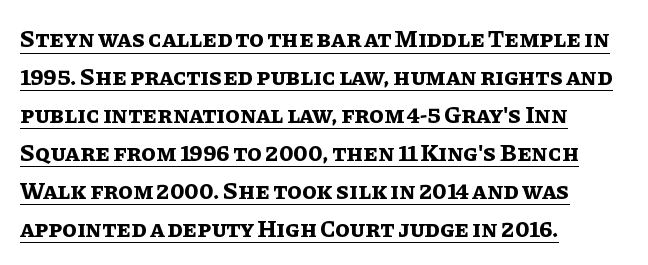
Q: Is the text bold? A: Yes.
Q: Is the text italic (slanted)? A: No, it is upright.
Q: Is the text underlined? A: Yes.
Q: How is the paragraph aligned? A: Left-aligned.
Q: Is the spacing between letters normal or unusually wide? A: Normal.
Q: Is the spacing between lines tight, normal or loose? A: Normal.
